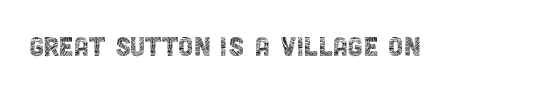
The image shows 34 px thin, condensed sans-serif type, upright; set normal letter spacing, not underlined; a large x-height.
